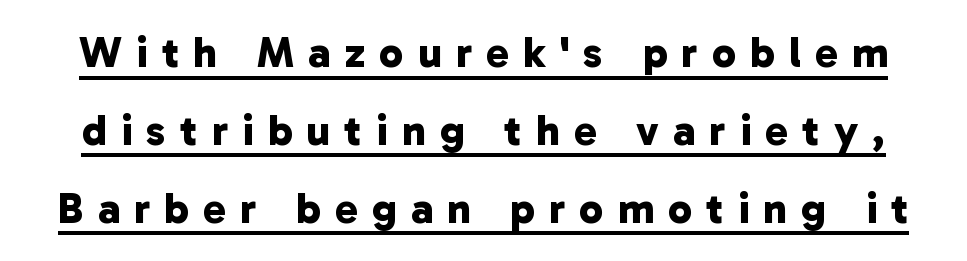
{"serif": "no", "bold": "yes", "weight": "bold", "width": "normal", "stroke_contrast": "low", "x_height": "medium", "monospaced": "no", "underline": "yes", "line_spacing_ratio": 1.81, "letter_spacing": "wide", "letter_spacing_em": 0.33, "glyph_px": 43}
